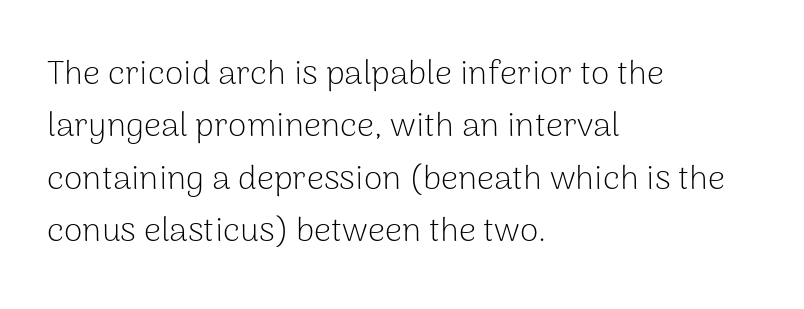
{"serif": "no", "italic": "no", "bold": "no", "weight": "light", "width": "normal", "stroke_contrast": "low", "x_height": "medium", "monospaced": "no", "underline": "no", "align": "left", "line_spacing": "normal", "line_spacing_ratio": 1.54, "letter_spacing": "normal", "letter_spacing_em": 0.0, "glyph_px": 34}
